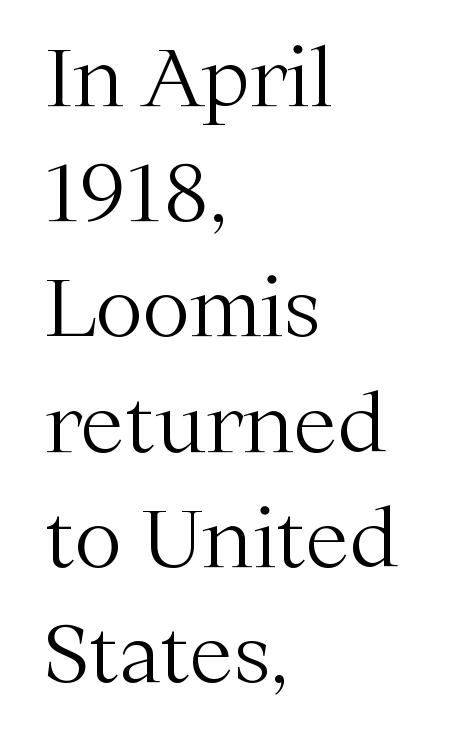
The font is comparable to plain body text, perhaps lighter. I'd call this a serif setting — the letters wear small feet. Each letter keeps its own natural width here, so spacing adapts to shape. The typography opts for an upright posture over an oblique one.
